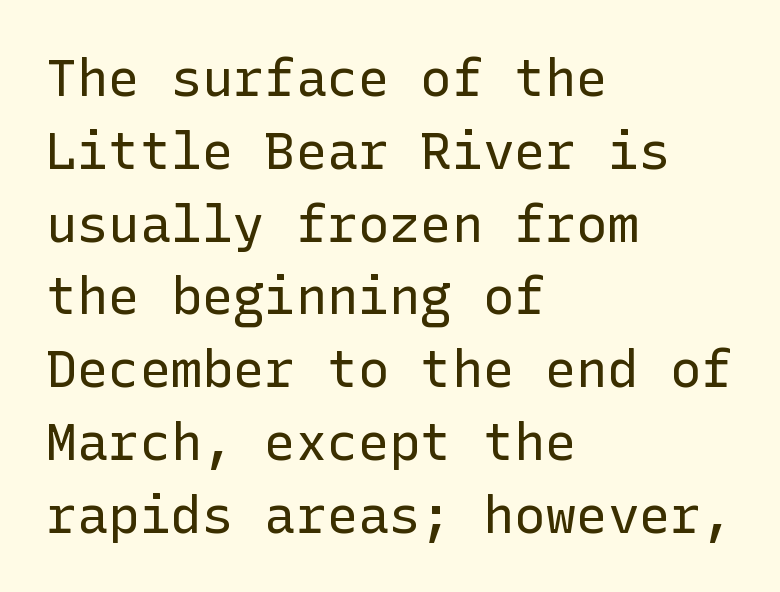
The image shows 52 px regular-weight sans-serif type, upright; set left-aligned, normal line spacing (1.4x), normal letter spacing, not underlined; low stroke contrast and a medium x-height.
